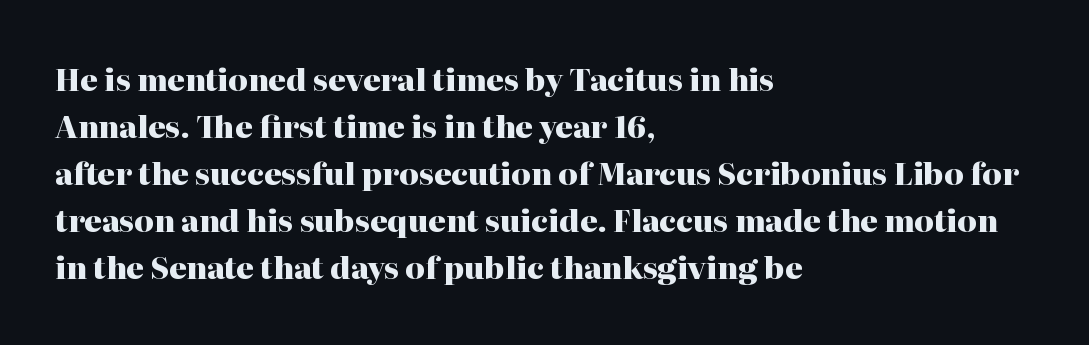
Q: Is the text bold? A: Yes.
Q: Is the text italic (slanted)? A: No, it is upright.
Q: Is the typeface a serif or a sans-serif typeface? A: Serif.
Q: Is the text underlined? A: No.
Q: How is the paragraph aligned? A: Left-aligned.
Q: Is the spacing between letters normal or unusually wide? A: Normal.
Q: Is the spacing between lines tight, normal or loose? A: Normal.
Q: Width (condensed, normal, or wide)? A: Normal.
Q: Stroke contrast? A: High.
Q: x-height? A: Medium.
Q: Monospaced? A: No.
